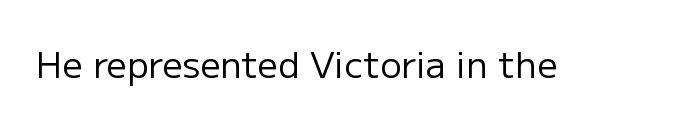
{"serif": "no", "italic": "no", "bold": "no", "weight": "regular", "width": "normal", "stroke_contrast": "low", "x_height": "medium", "monospaced": "no", "underline": "no", "letter_spacing": "normal", "letter_spacing_em": 0.0, "glyph_px": 36}
